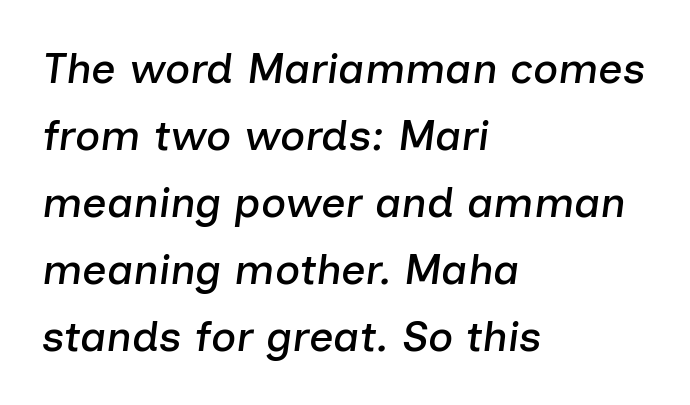
{"italic": "yes", "lean": "right", "slant_degrees": 7, "width": "normal", "stroke_contrast": "low", "x_height": "medium", "monospaced": "no", "underline": "no", "align": "left", "line_spacing": "normal", "line_spacing_ratio": 1.56, "letter_spacing": "normal", "letter_spacing_em": 0.0, "glyph_px": 43}
